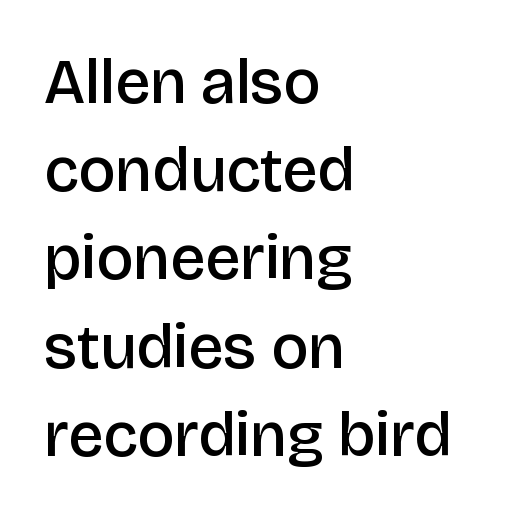
Regular leading. The font family rendered here belongs to the sans-serif group. This sample uses plain, unmodified letter spacing. Quick note: underline off. The compositor pushed each line to the left boundary.
